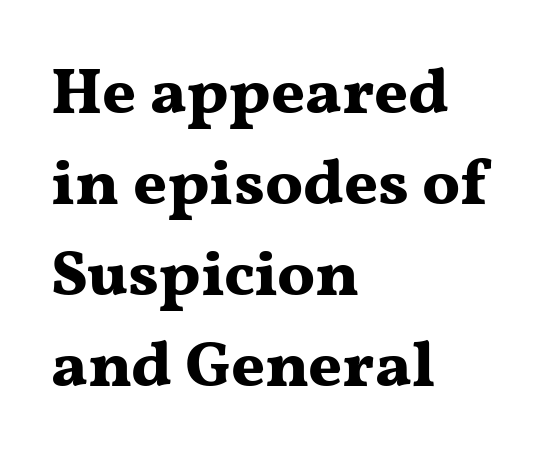
These lines sit exactly where default settings would place them. The lines are quadded left. The gaps between neighbouring characters are ordinary and unremarkable. It's the straight-up-and-down kind of type. Bold? Absolutely — the strokes are thick and heavy. In terms of letterform style, serifs are clearly present.
